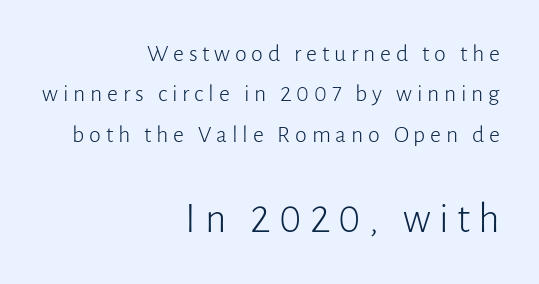
Visually the block forms a straight wall on the right and a jagged coastline on the left. Every character sits straight up, as roman type does. Compared with a typical body face, this is equally light or lighter still. Typographically, this falls in the sans-serif category.
